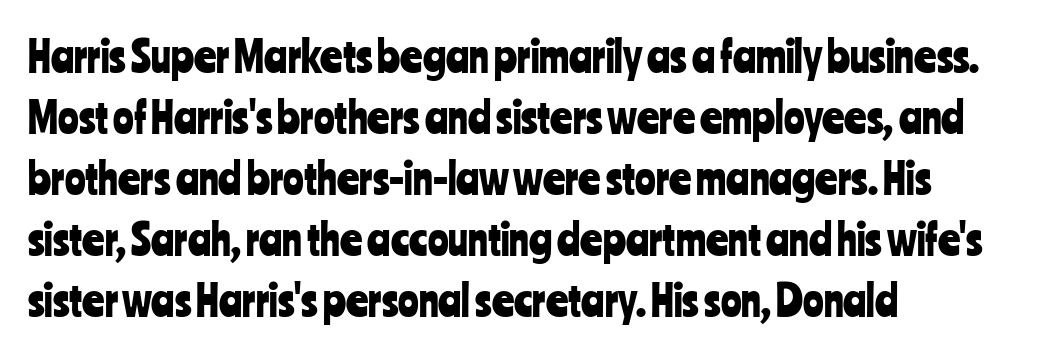
You could not count columns in this text — the font is proportionally spaced. Compared with typical paragraphs, the rows here are spaced about the same. Line beginnings align vertically; line endings do not. Default kerning and tracking; the words read as compact shapes. A bare baseline throughout the passage. Vertical strokes here are truly vertical.
